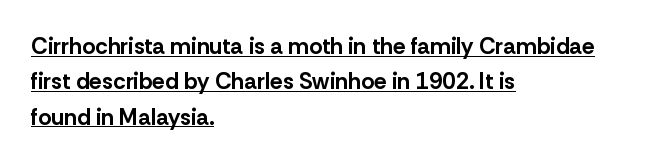
The image shows 23 px bold type, upright; set left-aligned, normal line spacing (1.54x), normal letter spacing, underlined.
